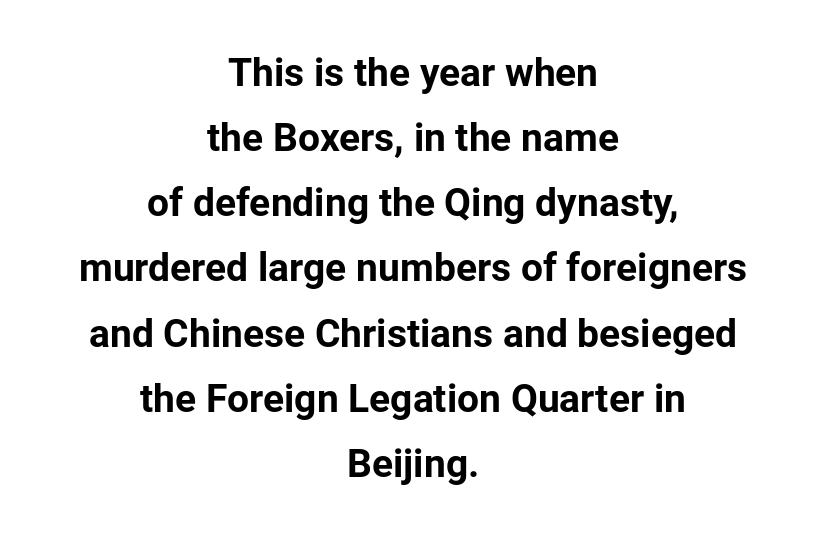
Q: Is the text bold? A: Yes.
Q: Is the text italic (slanted)? A: No, it is upright.
Q: Is the typeface a serif or a sans-serif typeface? A: Sans-serif.
Q: Is the text underlined? A: No.
Q: How is the paragraph aligned? A: Centered.
Q: Is the spacing between letters normal or unusually wide? A: Normal.
Q: Is the spacing between lines tight, normal or loose? A: Normal.
Q: Width (condensed, normal, or wide)? A: Normal.
Q: Stroke contrast? A: Low.
Q: x-height? A: Medium.
Q: Monospaced? A: No.
